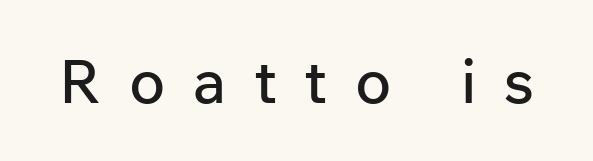
The image shows 60 px sans-serif type, upright; set unusually wide letter spacing (+0.46 em), not underlined; low stroke contrast and a medium x-height.
